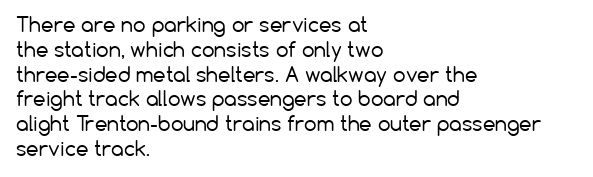
{"italic": "no", "bold": "no", "underline": "no", "align": "left", "line_spacing_ratio": 1.24, "letter_spacing": "normal", "letter_spacing_em": 0.0, "glyph_px": 20}
